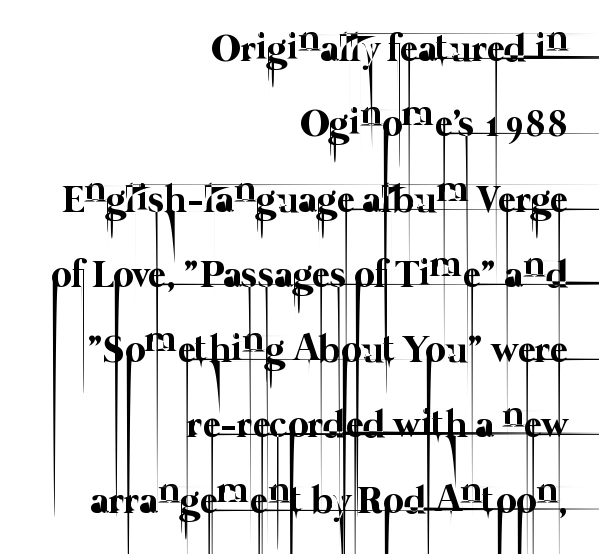
{"bold": "no", "weight": "thin", "width": "normal", "stroke_contrast": "low", "x_height": "medium", "monospaced": "no", "underline": "no", "align": "right", "line_spacing": "loose", "line_spacing_ratio": 1.93, "letter_spacing": "normal", "letter_spacing_em": 0.0, "glyph_px": 39}
